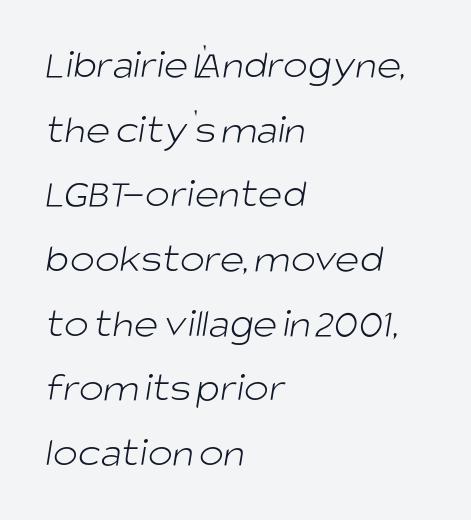
Whoever set this chose a conventional vertical rhythm. Spacing between characters is what you'd get straight out of the box. The passage is arranged the way most books set body copy — flush left. Underline: absent.
